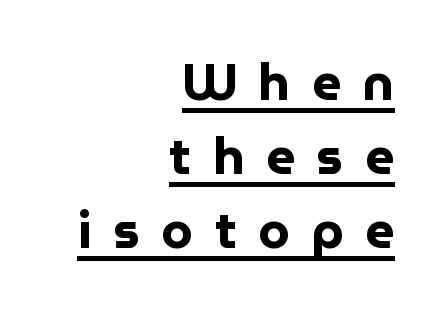
The image shows 51 px bold sans-serif type, upright; set right-aligned, normal line spacing (1.45x), unusually wide letter spacing (+0.42 em), underlined; low stroke contrast and a medium x-height.
